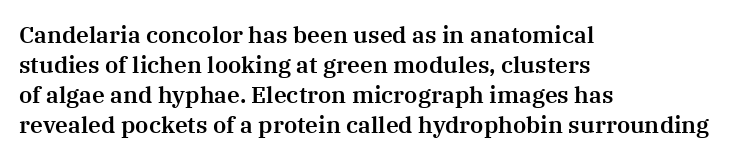
The rendering keeps characters at their native spacing. The string is rendered with underlining switched off. It's the straight-up-and-down kind of type. The paragraph has a hard left edge and a soft right edge. One glance says typical: line gaps are just what's usual.
